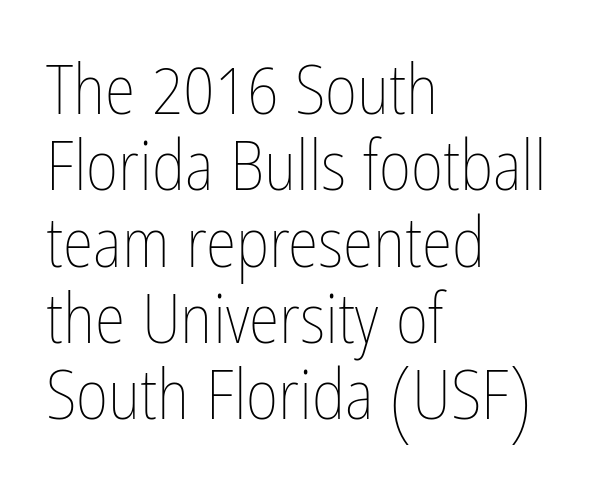
The image shows 70 px thin, condensed type, upright; set left-aligned, tight line spacing (1.09x), normal letter spacing, not underlined; low stroke contrast and a medium x-height.
